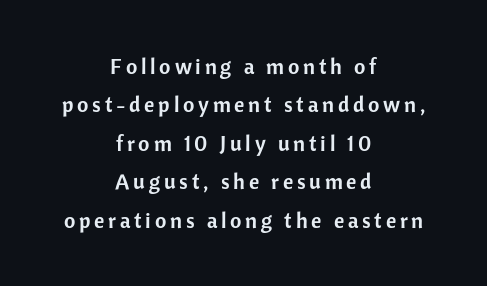
{"italic": "no", "underline": "no", "align": "center", "line_spacing_ratio": 1.75, "glyph_px": 22}
